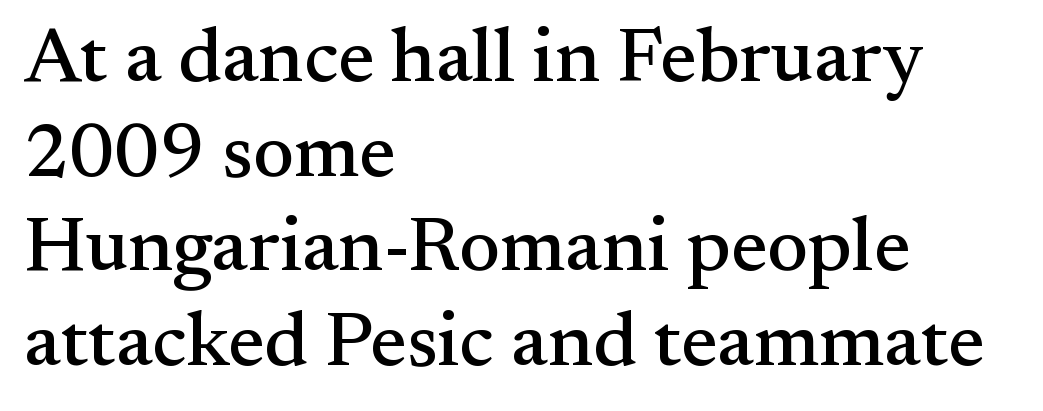
{"serif": "yes", "italic": "no", "width": "normal", "stroke_contrast": "medium", "x_height": "small", "monospaced": "no", "underline": "no", "align": "left", "line_spacing_ratio": 1.23, "letter_spacing": "normal", "letter_spacing_em": 0.0, "glyph_px": 77}
